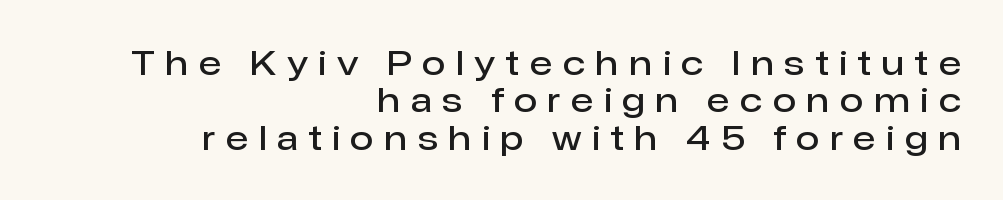
Words float on clear page, feet unadorned. This sample uses a sans-serif face. Quick note: interline space is minimal. Compared with typical body copy, the letter spacing here is much looser.
